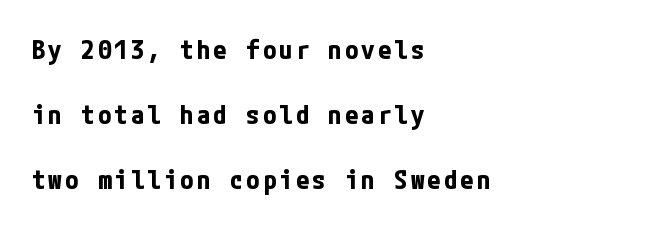
Q: Is the text bold? A: Yes.
Q: Is the text italic (slanted)? A: No, it is upright.
Q: Is the text underlined? A: No.
Q: How is the paragraph aligned? A: Left-aligned.
Q: Is the spacing between lines tight, normal or loose? A: Loose.
